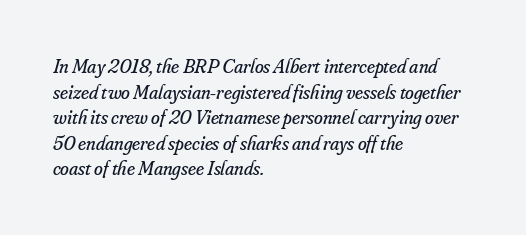
Q: Is the text bold? A: No.
Q: Is the text italic (slanted)? A: Yes, it leans right by about 16 degrees.
Q: Is the text underlined? A: No.
Q: How is the paragraph aligned? A: Left-aligned.
Q: Is the spacing between letters normal or unusually wide? A: Normal.
Q: Is the spacing between lines tight, normal or loose? A: Normal.
